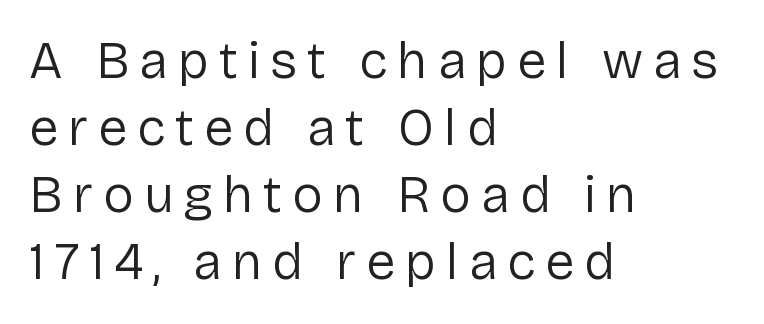
The image shows 52 px regular-weight sans-serif type, upright; set left-aligned, normal line spacing (1.29x), not underlined; low stroke contrast and a medium x-height.
